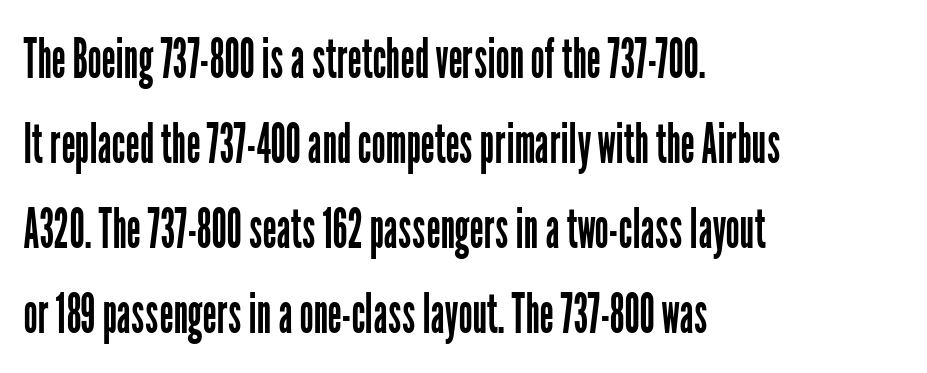
The image shows 56 px regular-weight, condensed sans-serif type, upright; set left-aligned, normal line spacing (1.52x), normal letter spacing, not underlined; low stroke contrast and a medium x-height.
